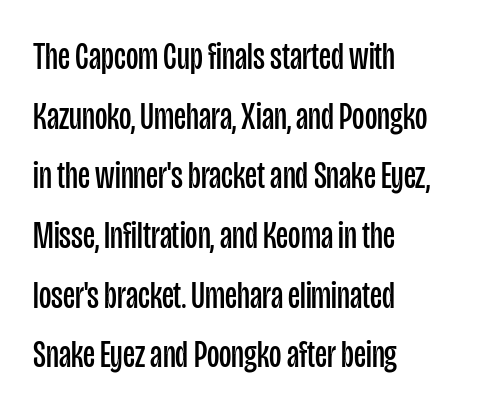
{"serif": "no", "italic": "no", "bold": "no", "weight": "regular", "width": "condensed", "stroke_contrast": "low", "x_height": "large", "monospaced": "no", "underline": "no", "align": "left", "line_spacing": "normal", "line_spacing_ratio": 1.57, "letter_spacing": "normal", "letter_spacing_em": 0.0, "glyph_px": 38}
